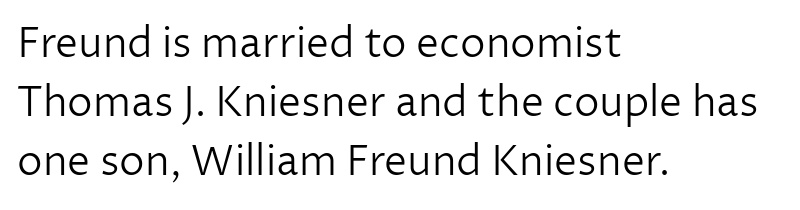
Q: Is the text bold? A: No.
Q: Is the text italic (slanted)? A: No, it is upright.
Q: Is the typeface a serif or a sans-serif typeface? A: Sans-serif.
Q: Is the text underlined? A: No.
Q: How is the paragraph aligned? A: Left-aligned.
Q: Is the spacing between letters normal or unusually wide? A: Normal.
Q: Is the spacing between lines tight, normal or loose? A: Normal.
Q: Width (condensed, normal, or wide)? A: Normal.
Q: Stroke contrast? A: Low.
Q: x-height? A: Medium.
Q: Monospaced? A: No.
